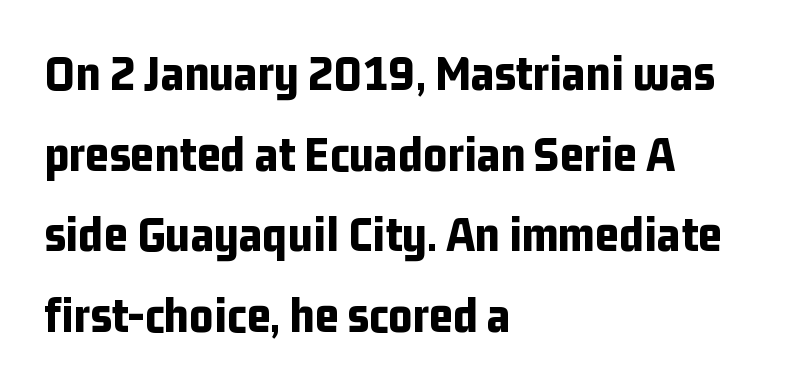
The strip under each line holds only bare page. Is there any slant? The stems are plumb. The letters advance in unequal steps, a hallmark of proportional type. Compared with an ordinary text face, these strokes are far heavier — a full bold. The passage shown stacks its lines at a standard gap. Tracking here is standard; glyphs follow each other at the usual distance.
